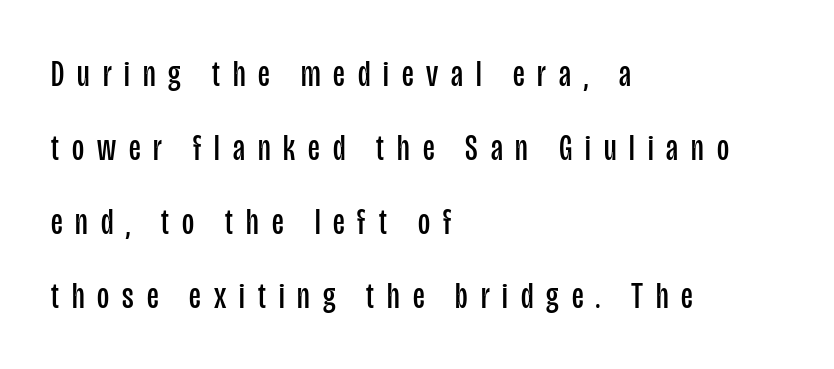
Tracking value appears strongly positive — letters spread wide. Glance below the letters and you will spot only blank space. No letter is thick-stroked: the sample isn't bold. I'd call this a sans setting — the letters go barefoot.
